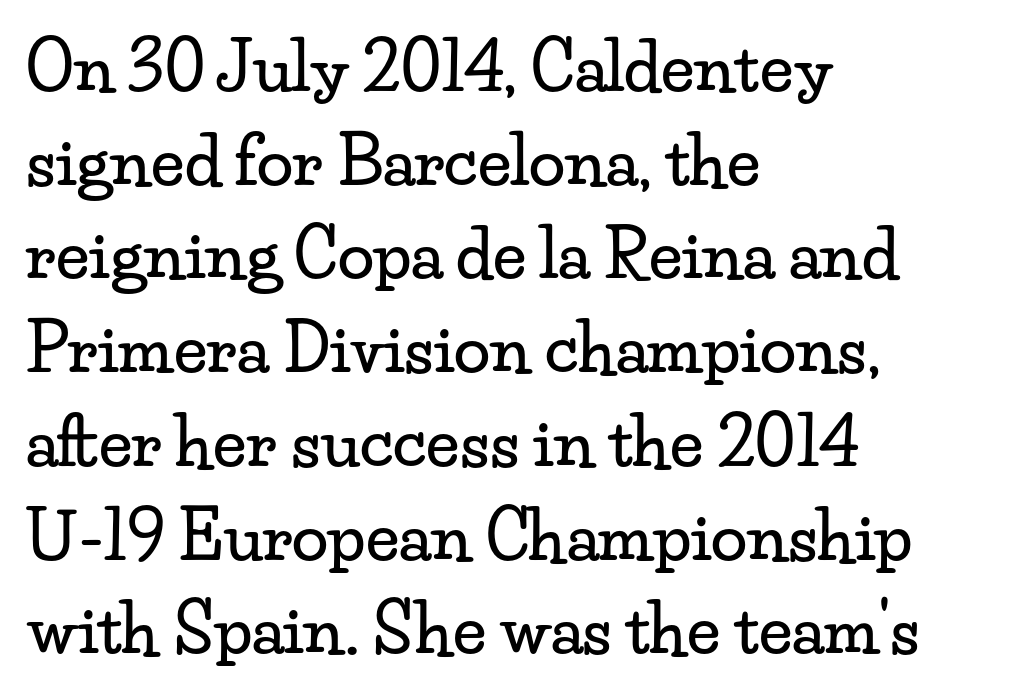
The image shows 66 px wide serif type, upright; set left-aligned, normal line spacing (1.42x), normal letter spacing, not underlined; low stroke contrast and a small x-height.
